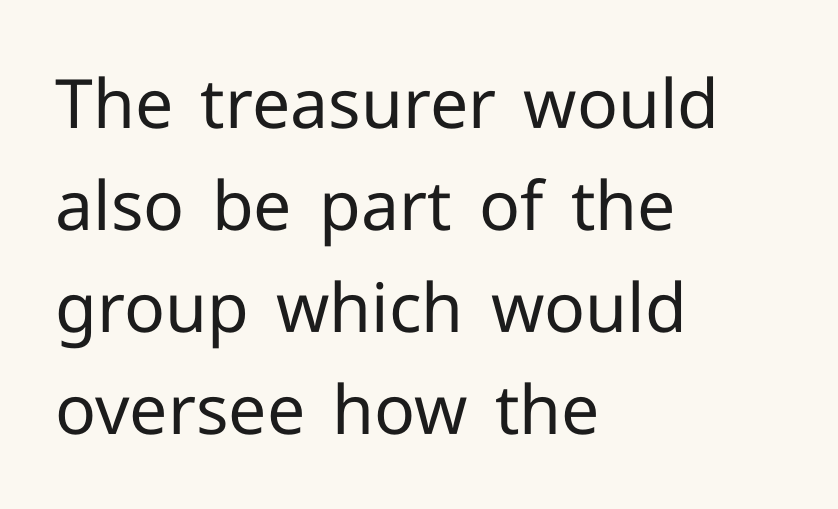
Q: Is the text bold? A: No.
Q: Is the text italic (slanted)? A: No, it is upright.
Q: Is the typeface a serif or a sans-serif typeface? A: Sans-serif.
Q: Is the text underlined? A: No.
Q: How is the paragraph aligned? A: Left-aligned.
Q: Is the spacing between letters normal or unusually wide? A: Normal.
Q: Is the spacing between lines tight, normal or loose? A: Normal.
Q: Width (condensed, normal, or wide)? A: Normal.
Q: Stroke contrast? A: Low.
Q: x-height? A: Medium.
Q: Monospaced? A: No.
